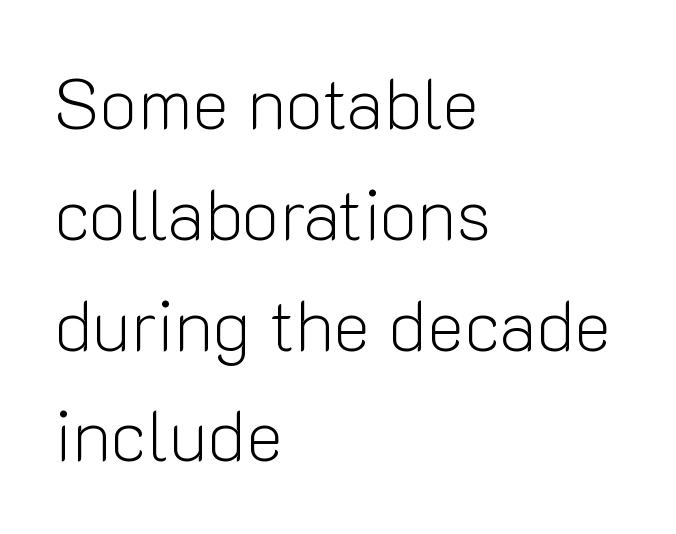
The image shows 71 px light sans-serif type, upright; set left-aligned, normal line spacing (1.56x), normal letter spacing, not underlined; low stroke contrast and a medium x-height.
